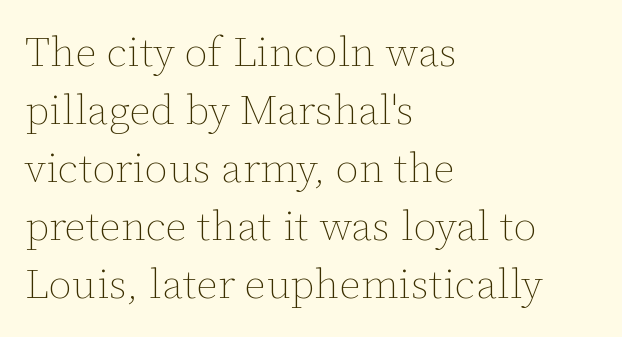
The image shows 42 px thin type, upright; set left-aligned, normal line spacing (1.38x), normal letter spacing, not underlined; low stroke contrast and a medium x-height.
